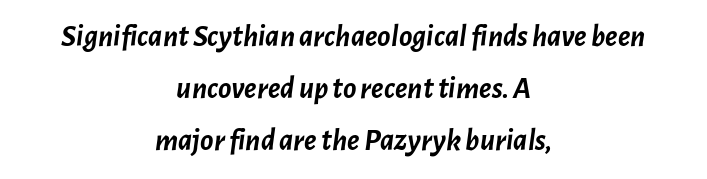
{"italic": "yes", "lean": "right", "slant_degrees": 7, "bold": "yes", "weight": "semibold", "width": "normal", "stroke_contrast": "low", "x_height": "medium", "monospaced": "no", "underline": "no", "align": "center", "line_spacing": "normal", "line_spacing_ratio": 1.68, "letter_spacing": "normal", "letter_spacing_em": 0.0, "glyph_px": 31}
